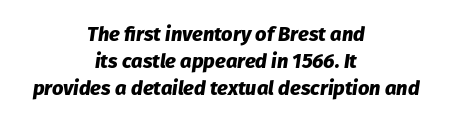
Q: Is the text bold? A: Yes.
Q: Is the text italic (slanted)? A: Yes, it leans right by about 8 degrees.
Q: Is the text underlined? A: No.
Q: How is the paragraph aligned? A: Centered.
Q: Is the spacing between letters normal or unusually wide? A: Normal.
Q: Is the spacing between lines tight, normal or loose? A: Normal.
